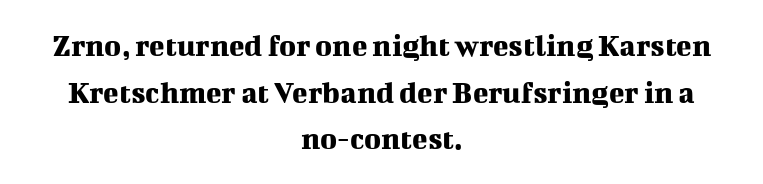
The image shows 32 px serif type, upright; set centered, normal line spacing (1.46x), normal letter spacing, not underlined; medium stroke contrast and a medium x-height.
